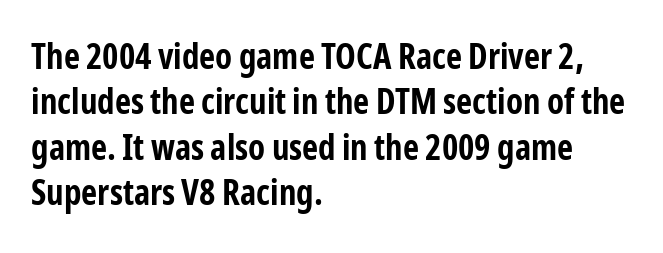
The image shows 35 px bold, condensed sans-serif type, upright; set left-aligned, normal line spacing (1.3x), normal letter spacing, not underlined; low stroke contrast and a medium x-height.
